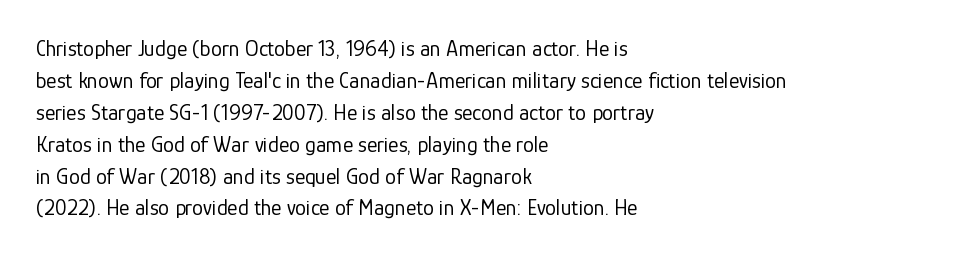
This sample uses an upright cut, with every glyph sitting square on the baseline. Check the space under the baseline: it is left empty. These lines are set flush left with a ragged right edge. Weight: not bold — regular or lighter.
